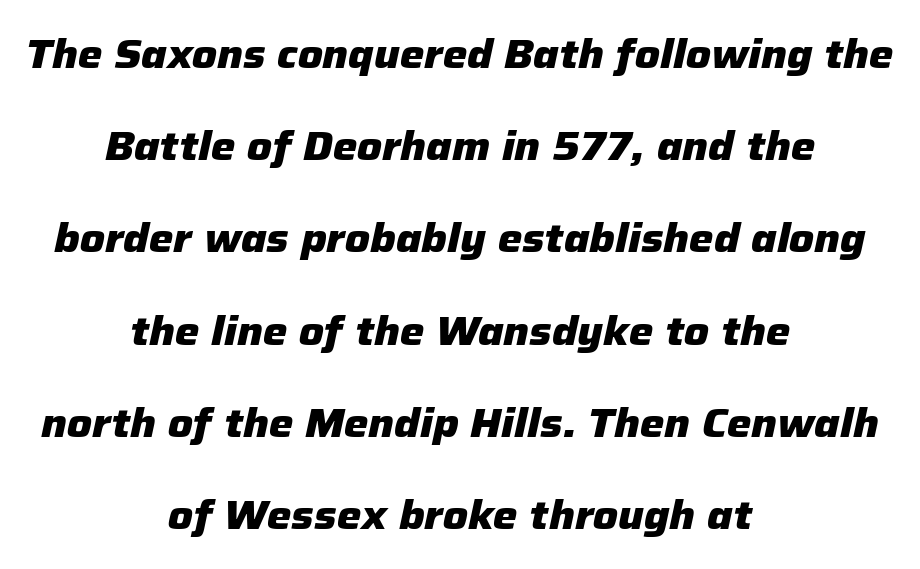
This block would shrink considerably if given ordinary leading; it's expanded now. Varying glyph widths throughout — classic text-font behaviour. Is the letter spacing exaggerated? No — it looks like the ordinary default. Each row of text sits above clean, open space.
